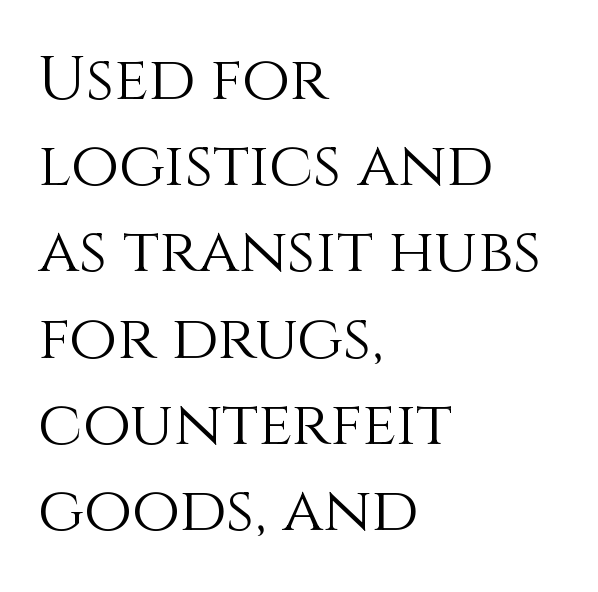
{"italic": "no", "bold": "no", "weight": "light", "width": "normal", "stroke_contrast": "medium", "x_height": "large", "monospaced": "no", "underline": "no", "align": "left", "line_spacing": "normal", "line_spacing_ratio": 1.39, "letter_spacing": "normal", "letter_spacing_em": 0.0, "glyph_px": 62}
